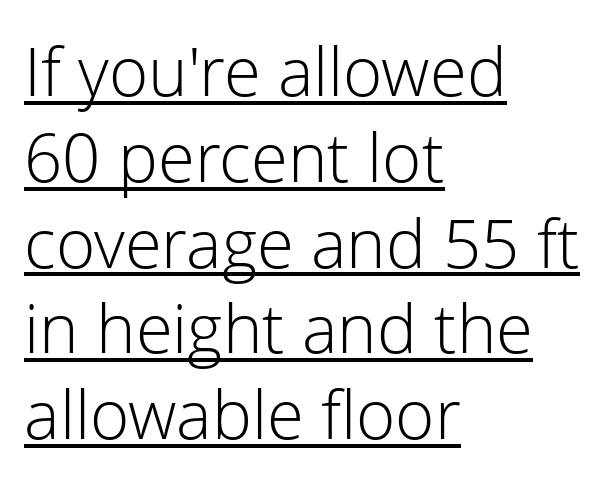
The image shows 67 px light sans-serif type, upright; set left-aligned, normal line spacing (1.28x), normal letter spacing, underlined; low stroke contrast and a medium x-height.
